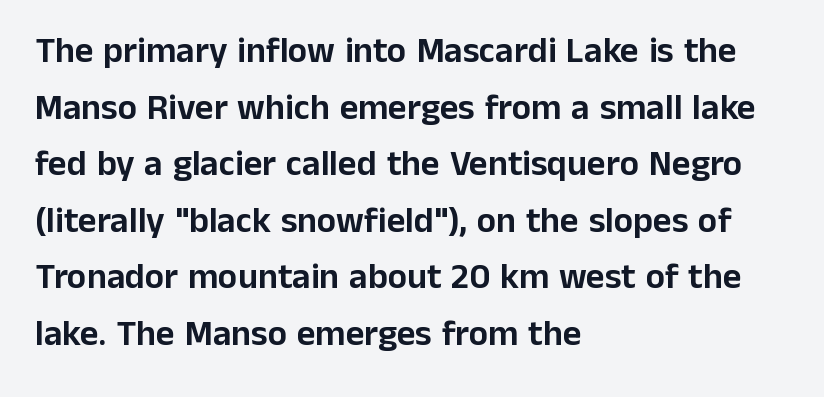
Note the varied advance widths — an 'i' is clearly narrower than an 'm'. The foot of each line stays bare and open. Check where the strokes stop: nothing finishes them off — pure sans. The lettering stays uniformly vertical, giving the passage a roman look. Spacing between characters is what you'd get straight out of the box. Leading matches the norm, producing a regular column.
